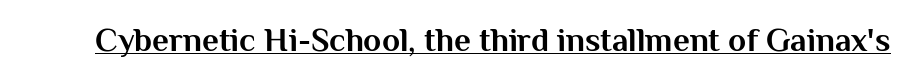
{"serif": "no", "italic": "no", "bold": "yes", "weight": "bold", "width": "normal", "stroke_contrast": "medium", "x_height": "medium", "monospaced": "no", "underline": "yes", "letter_spacing": "normal", "letter_spacing_em": 0.0, "glyph_px": 33}
